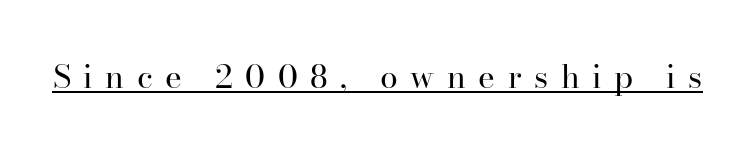
Has an underline been added? It has. Each stroke keeps to a modest, everyday thickness or less. A typesetter would call this proportional, since set widths differ per character. Characters follow at a spacing far wider than the type designer built in.
